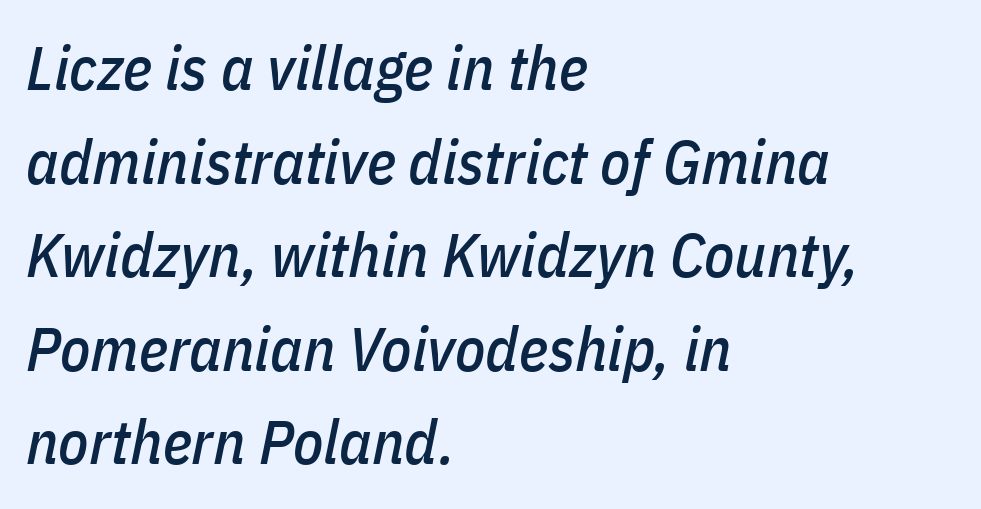
{"italic": "yes", "lean": "right", "slant_degrees": 11, "width": "condensed", "stroke_contrast": "low", "x_height": "medium", "monospaced": "no", "underline": "no", "align": "left", "line_spacing": "normal", "line_spacing_ratio": 1.51, "letter_spacing": "normal", "letter_spacing_em": 0.0, "glyph_px": 62}
